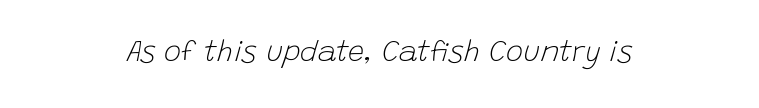
Varying glyph widths throughout — classic text-font behaviour. Is the stroke heavy? The answer is a plain regular-or-lighter. Honestly, there is no underline to notice here at all. Italic? Definitely — the glyphs are oblique. Reading down the block, each line starts at a different indent, mirrored at its end. Caption: standard tracking, unaltered.
